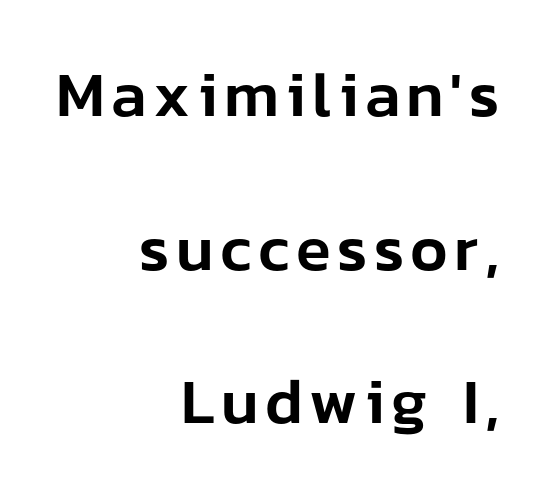
The image shows 64 px sans-serif type, upright; set right-aligned, loose line spacing (2.4x), not underlined; low stroke contrast and a medium x-height.
